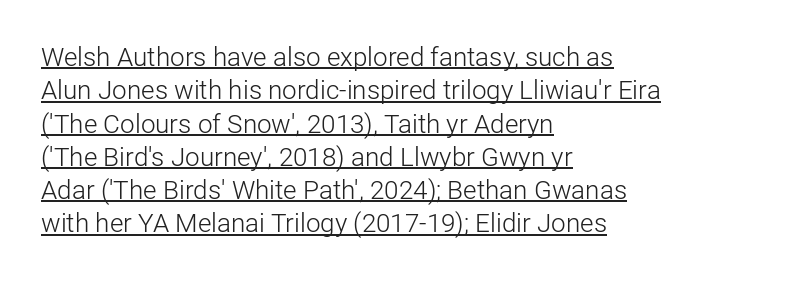
The image shows 26 px text type, upright; set left-aligned, normal line spacing (1.28x), normal letter spacing, underlined.
